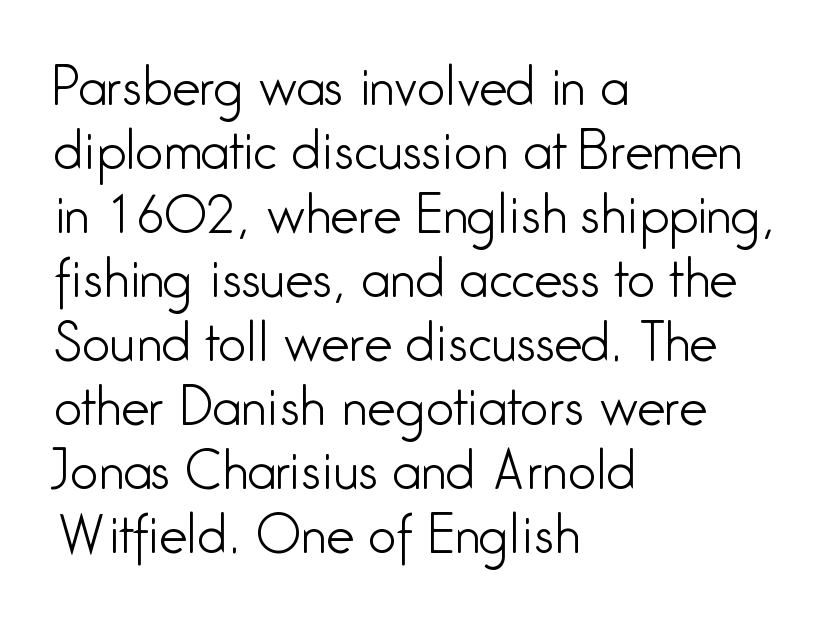
Q: Is the text bold? A: No.
Q: Is the text italic (slanted)? A: No, it is upright.
Q: Is the typeface a serif or a sans-serif typeface? A: Sans-serif.
Q: Is the text underlined? A: No.
Q: How is the paragraph aligned? A: Left-aligned.
Q: Is the spacing between letters normal or unusually wide? A: Normal.
Q: Is the spacing between lines tight, normal or loose? A: Normal.
Q: Width (condensed, normal, or wide)? A: Condensed.
Q: Stroke contrast? A: Low.
Q: x-height? A: Medium.
Q: Monospaced? A: No.
